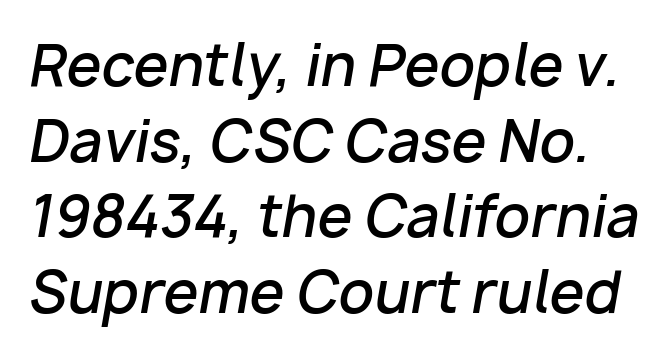
The image shows 56 px semibold type, italic (leaning right); set normal line spacing (1.35x), normal letter spacing, not underlined; low stroke contrast and a medium x-height.
